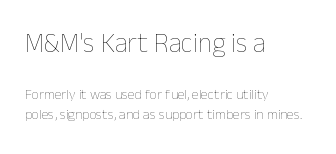
Q: Is the text bold? A: No.
Q: Is the text italic (slanted)? A: No, it is upright.
Q: Is the text underlined? A: No.
Q: How is the paragraph aligned? A: Left-aligned.
Q: Is the spacing between letters normal or unusually wide? A: Normal.
Q: Is the spacing between lines tight, normal or loose? A: Normal.
Q: Which block of text is set in a larger size, the first (top) or the second (bottom)? A: The first (top) one.
